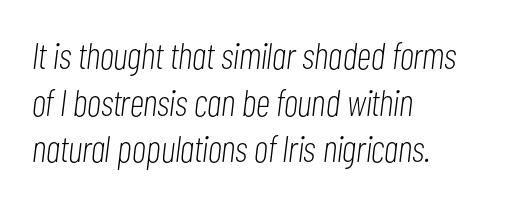
Q: Is the text bold? A: No.
Q: Is the text italic (slanted)? A: Yes, it leans right by about 7 degrees.
Q: Is the text underlined? A: No.
Q: How is the paragraph aligned? A: Left-aligned.
Q: Is the spacing between letters normal or unusually wide? A: Normal.
Q: Is the spacing between lines tight, normal or loose? A: Normal.
Q: Width (condensed, normal, or wide)? A: Condensed.
Q: Stroke contrast? A: Low.
Q: x-height? A: Medium.
Q: Monospaced? A: No.
